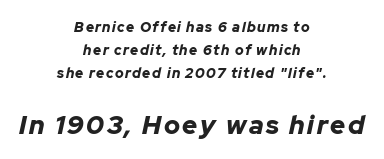
Q: Is the text bold? A: Yes.
Q: Is the text italic (slanted)? A: Yes, it leans right by about 12 degrees.
Q: Is the text underlined? A: No.
Q: How is the paragraph aligned? A: Centered.
Q: Is the spacing between lines tight, normal or loose? A: Normal.
Q: Which block of text is set in a larger size, the first (top) or the second (bottom)? A: The second (bottom) one.
